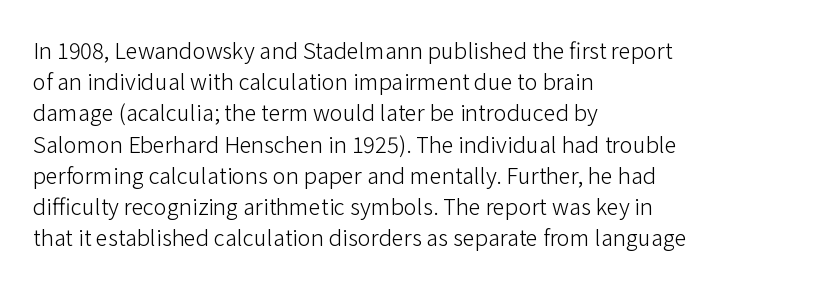
Every row of glyphs begins at an identical x-position on the left. The typesetting does not lean heavy: it is not bold. One glance says typical: line gaps are just what's usual. Underlining? Definitely not there.
